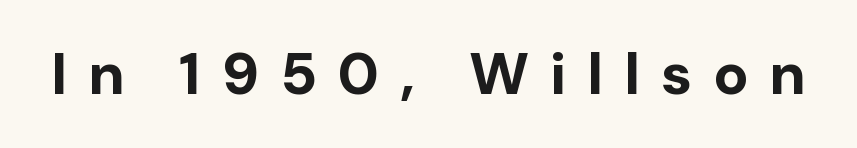
{"serif": "no", "italic": "no", "bold": "yes", "weight": "bold", "width": "normal", "stroke_contrast": "low", "x_height": "medium", "monospaced": "no", "underline": "no", "letter_spacing": "wide", "letter_spacing_em": 0.35, "glyph_px": 59}
